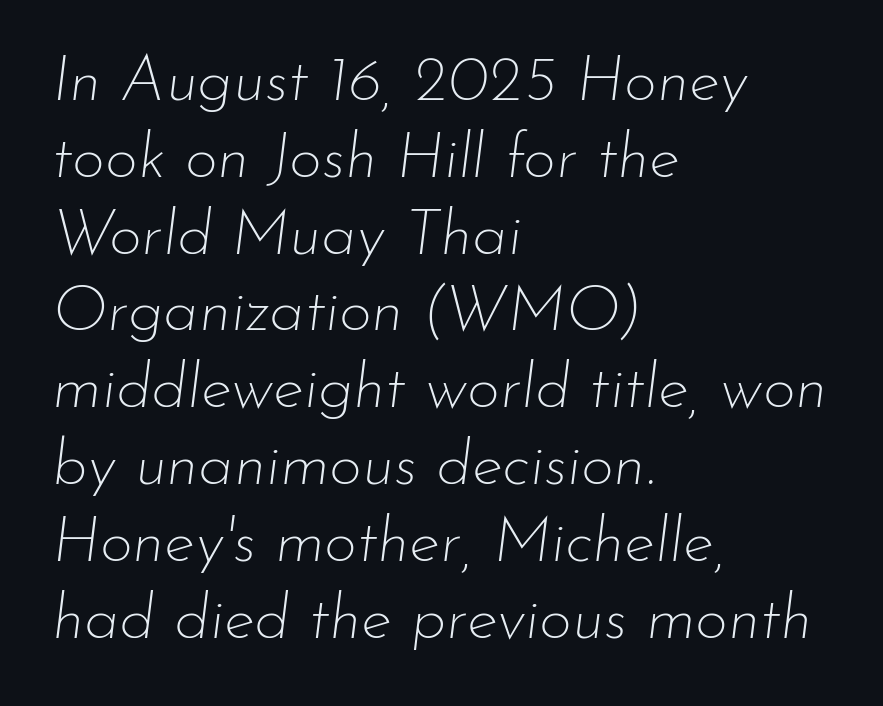
The image shows 64 px thin type, italic (leaning right); set left-aligned, line spacing 1.2x, normal letter spacing, not underlined; low stroke contrast and a small x-height.
